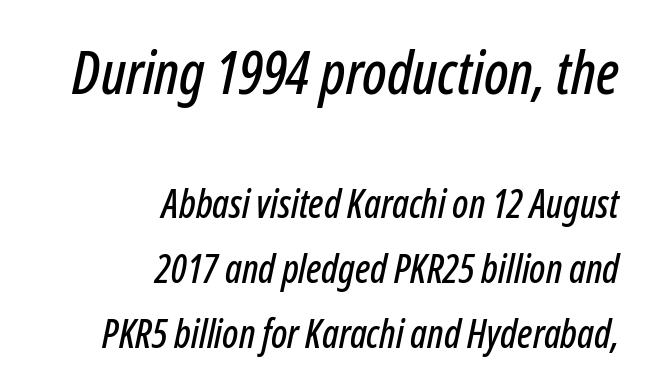
The image shows 59 px condensed type, italic (leaning right); set right-aligned, normal line spacing (1.67x), normal letter spacing, not underlined; the first (top) block is 1.51x larger; low stroke contrast and a medium x-height.
